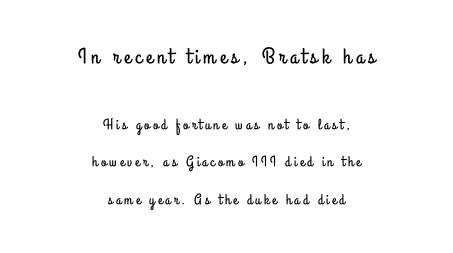
Q: Is the text italic (slanted)? A: No, it is upright.
Q: Is the text underlined? A: No.
Q: How is the paragraph aligned? A: Centered.
Q: Is the spacing between letters normal or unusually wide? A: Unusually wide.
Q: Is the spacing between lines tight, normal or loose? A: Loose.
Q: Which block of text is set in a larger size, the first (top) or the second (bottom)? A: The first (top) one.
